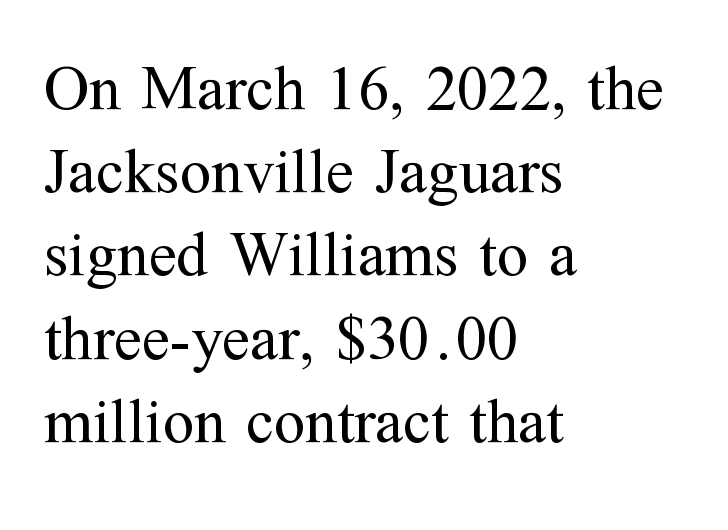
{"serif": "yes", "italic": "no", "bold": "no", "weight": "regular", "width": "normal", "stroke_contrast": "medium", "x_height": "medium", "monospaced": "no", "underline": "no", "align": "left", "line_spacing": "normal", "line_spacing_ratio": 1.3, "letter_spacing": "normal", "letter_spacing_em": 0.0, "glyph_px": 64}
